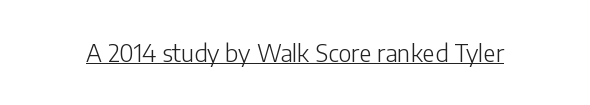
{"italic": "no", "bold": "no", "underline": "yes", "letter_spacing": "normal", "letter_spacing_em": 0.0, "glyph_px": 24}
